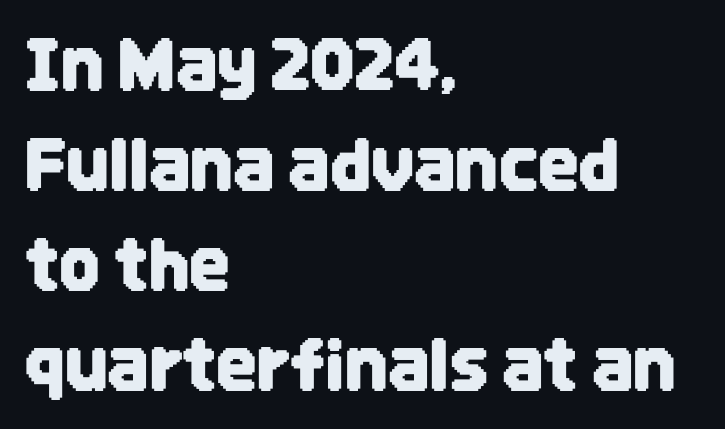
{"serif": "no", "italic": "no", "width": "condensed", "stroke_contrast": "low", "x_height": "large", "monospaced": "no", "underline": "no", "align": "left", "line_spacing": "normal", "line_spacing_ratio": 1.41, "letter_spacing": "normal", "letter_spacing_em": 0.0, "glyph_px": 71}
